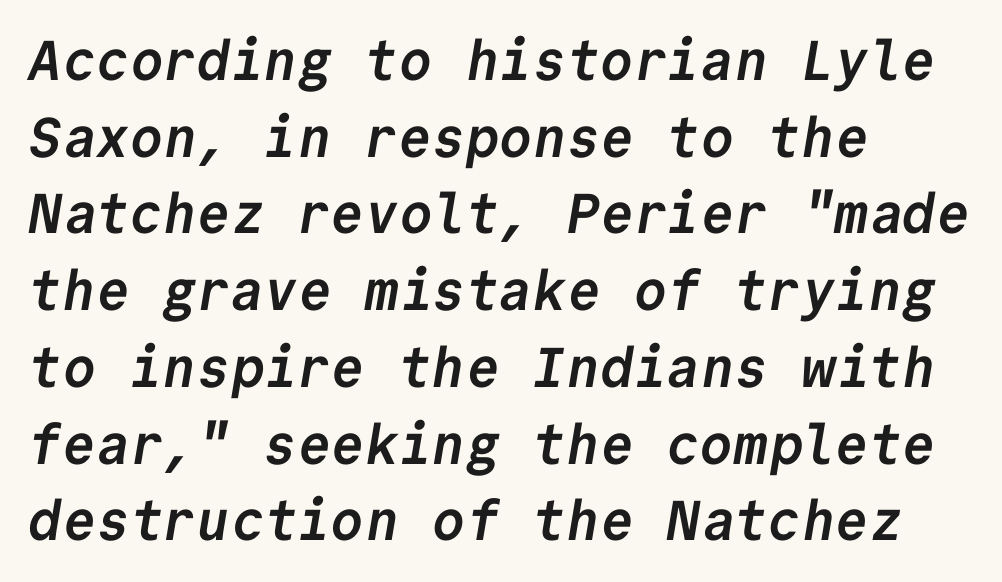
You could call the tracking neutral — neither tight nor loose. The strip under each line holds only bare page. The letters march in equal steps, a hallmark of fixed-pitch type. Whoever set this chose a conventional vertical rhythm. Alignment: flush left. Each letter's strokes conclude bluntly, with no projecting serifs.
